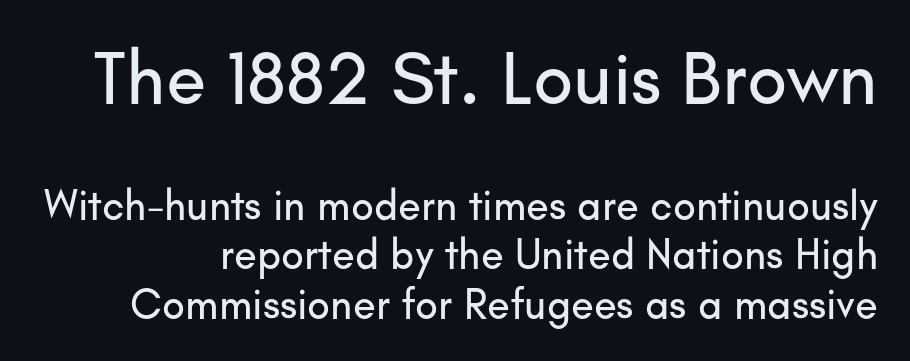
{"serif": "no", "italic": "no", "width": "normal", "stroke_contrast": "low", "x_height": "small", "monospaced": "no", "underline": "no", "line_spacing_ratio": 1.18, "letter_spacing": "normal", "letter_spacing_em": 0.0, "larger_block": "first", "size_ratio": 1.76, "glyph_px": 74}
